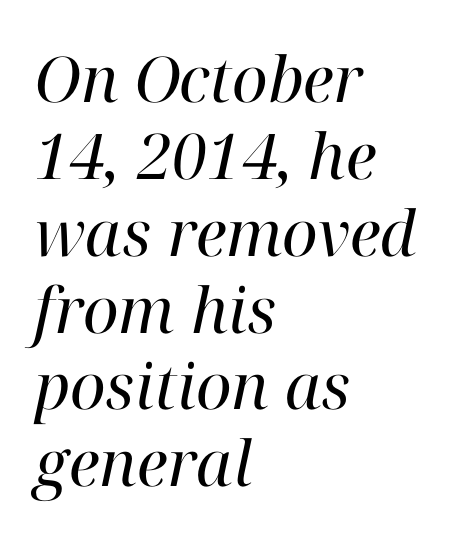
Looks like regular typesetting: each glyph gets only the width it needs. Compared with a centered layout, this one pins lines to the left instead. There is no visible air inserted between adjacent glyphs. The passage shown is not underscored anywhere. The letters are slanted; this is an italic face.
